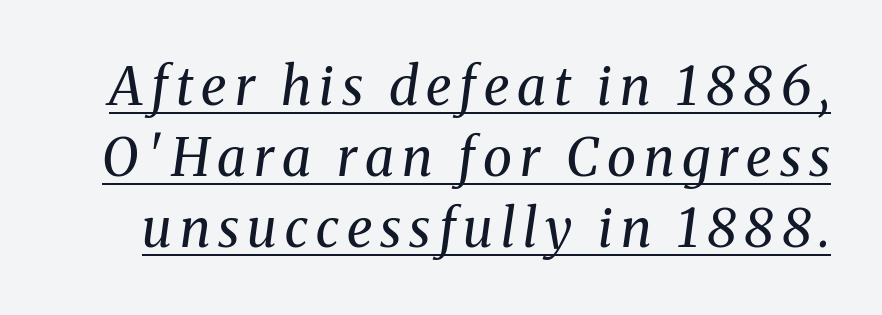
The image shows 53 px regular-weight serif type, italic (leaning right); set normal line spacing (1.34x), underlined; medium stroke contrast and a medium x-height.
